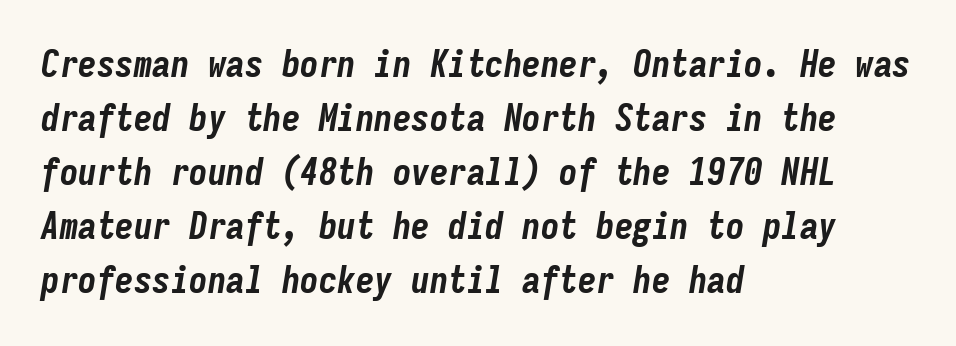
{"italic": "yes", "lean": "right", "slant_degrees": 9, "bold": "yes", "weight": "bold", "width": "condensed", "stroke_contrast": "low", "x_height": "medium", "monospaced": "yes", "underline": "no", "align": "left", "line_spacing": "normal", "line_spacing_ratio": 1.46, "letter_spacing": "normal", "letter_spacing_em": 0.0, "glyph_px": 37}
